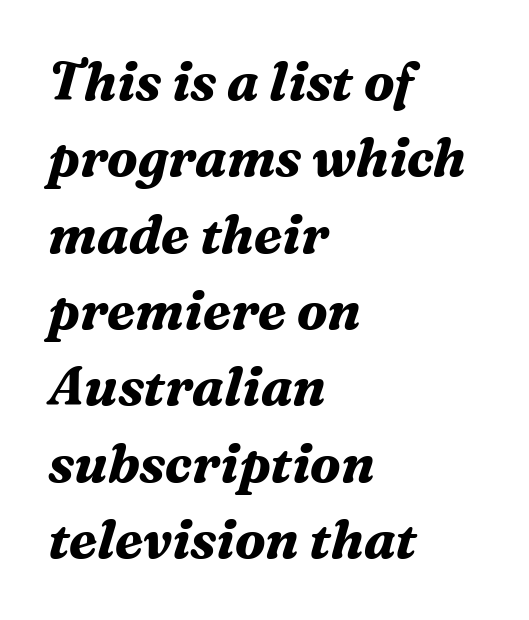
{"serif": "yes", "italic": "yes", "lean": "right", "slant_degrees": 16, "bold": "yes", "weight": "bold", "width": "normal", "stroke_contrast": "medium", "x_height": "medium", "monospaced": "no", "underline": "no", "align": "left", "line_spacing": "normal", "line_spacing_ratio": 1.44, "letter_spacing": "normal", "letter_spacing_em": 0.0, "glyph_px": 53}
